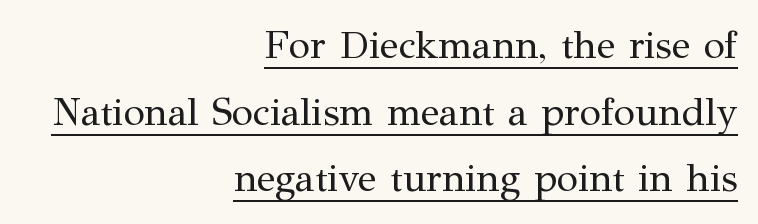
Which margin do the lines hug? The right one — the left edge is uneven. The passage shown is typed in a proportional face where columns would drift. Weight: regular or lighter. Italic: no, the glyphs are upright roman. Check the space under the baseline: a stroke is drawn there. Letterform terminals end in serifs throughout the passage.
